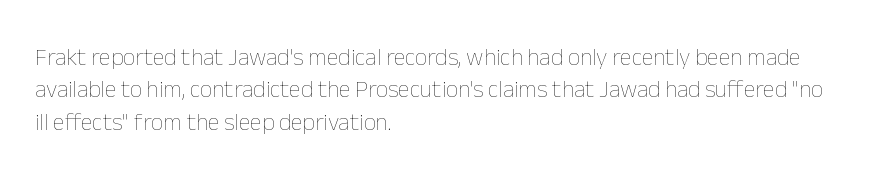
The typesetter chose a ragged-right arrangement here. In terms of letterspacing, this is plain default setting. Descenders hang freely into open space. A typesetter would call this leading conventional body-copy spacing. Stems and bowls with no extra thickness — not bold.
